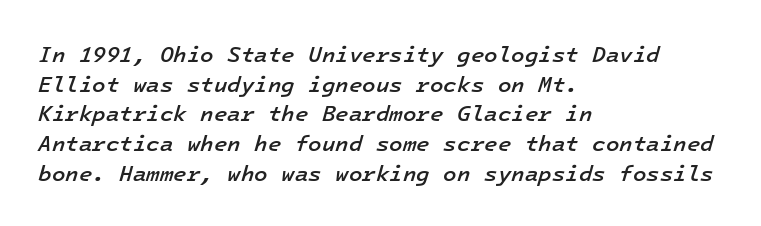
Q: Is the text bold? A: Semi-bold.
Q: Is the text italic (slanted)? A: Yes, it leans right by about 16 degrees.
Q: Is the text underlined? A: No.
Q: How is the paragraph aligned? A: Left-aligned.
Q: Is the spacing between letters normal or unusually wide? A: Normal.
Q: Is the spacing between lines tight, normal or loose? A: Normal.
